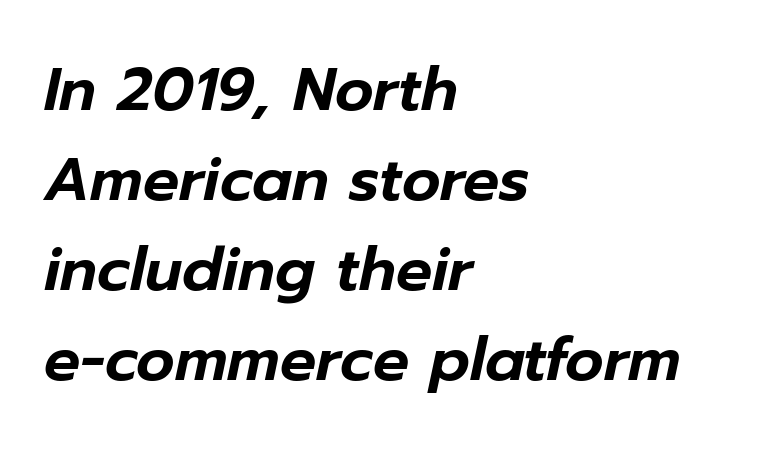
Short and long lines alike share a common starting point at left. Whoever set this chose a conventional vertical rhythm. The words here are not underlined. Letter spacing: default. Notice how the stems are inclined rather than vertical — that's the hallmark of italics. Spacing verdict: proportional, widths tailored to each character.
